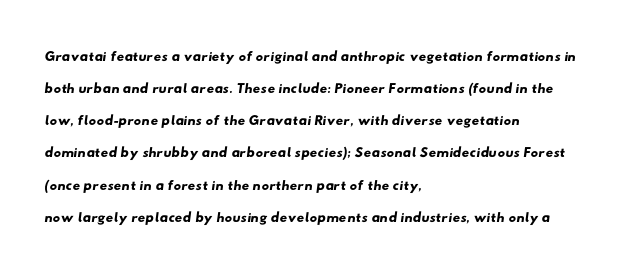
Q: Is the text underlined? A: No.
Q: How is the paragraph aligned? A: Left-aligned.
Q: Is the spacing between letters normal or unusually wide? A: Normal.
Q: Is the spacing between lines tight, normal or loose? A: Normal.
